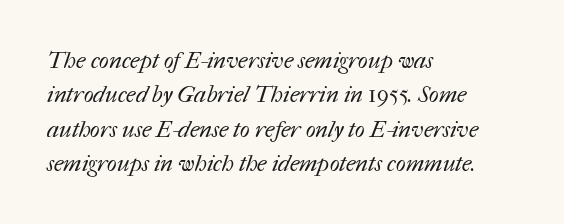
{"bold": "no", "underline": "no", "align": "left", "line_spacing": "normal", "line_spacing_ratio": 1.49, "letter_spacing": "normal", "letter_spacing_em": 0.0, "glyph_px": 23}
